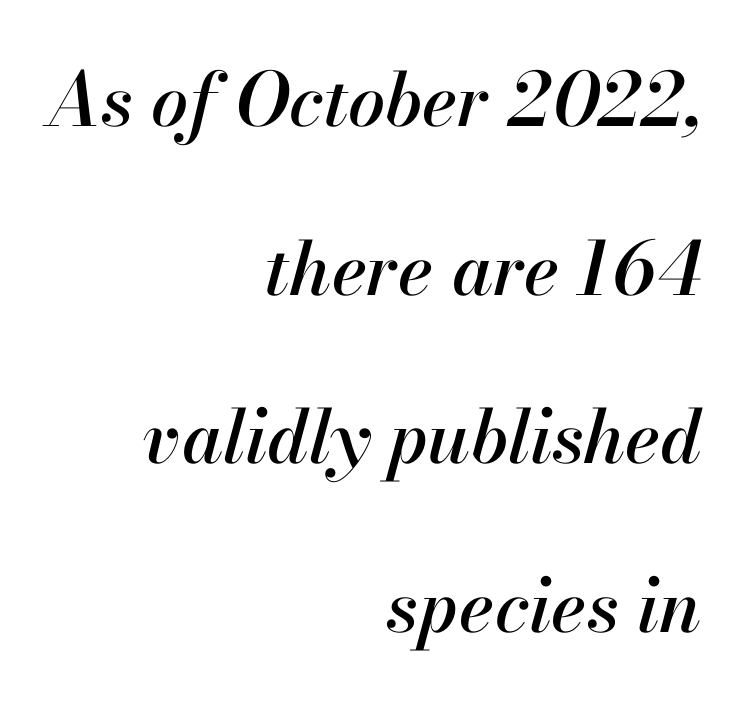
The image shows 74 px text type, italic (leaning right); set right-aligned, loose line spacing (2.28x), normal letter spacing, not underlined; high stroke contrast and a small x-height.
